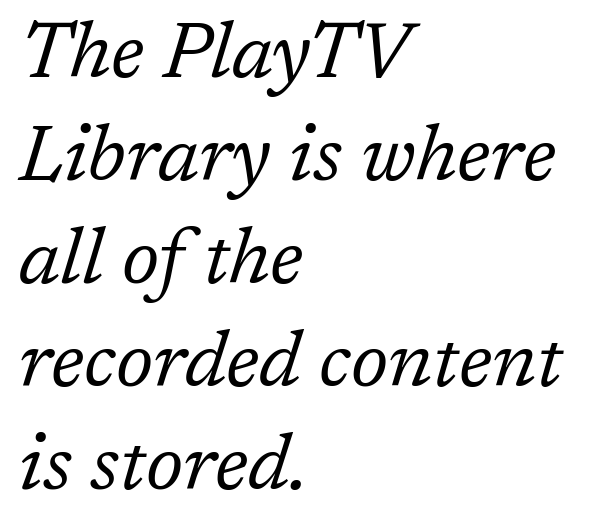
{"serif": "yes", "italic": "yes", "lean": "right", "slant_degrees": 17, "bold": "no", "weight": "regular", "width": "normal", "stroke_contrast": "low", "x_height": "medium", "monospaced": "no", "underline": "no", "align": "left", "line_spacing": "normal", "line_spacing_ratio": 1.32, "letter_spacing": "normal", "letter_spacing_em": 0.0, "glyph_px": 78}
